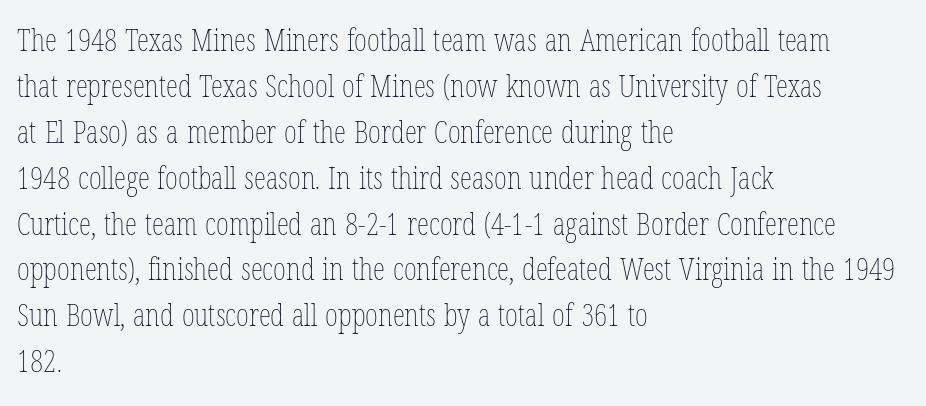
Q: Is the text bold? A: No.
Q: Is the text italic (slanted)? A: No, it is upright.
Q: Is the text underlined? A: No.
Q: How is the paragraph aligned? A: Left-aligned.
Q: Is the spacing between letters normal or unusually wide? A: Normal.
Q: Is the spacing between lines tight, normal or loose? A: Normal.
Q: Width (condensed, normal, or wide)? A: Condensed.
Q: Stroke contrast? A: Low.
Q: x-height? A: Medium.
Q: Monospaced? A: No.
